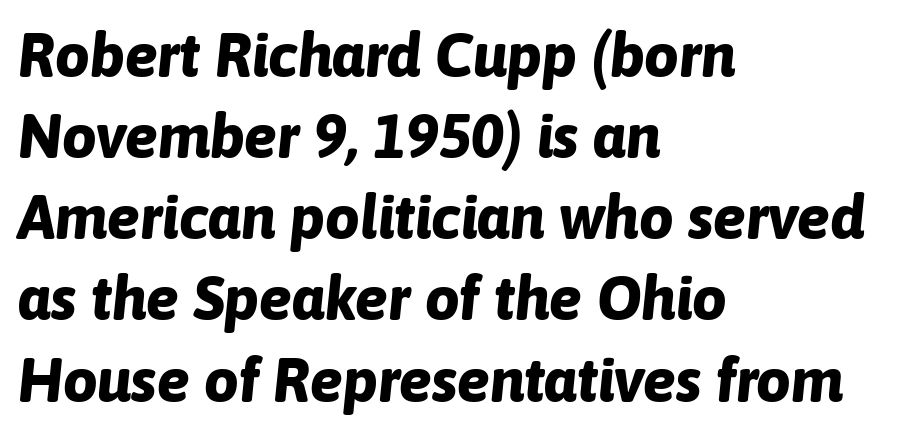
The image shows 61 px bold type, italic (leaning right); set left-aligned, normal line spacing (1.33x), normal letter spacing, not underlined; low stroke contrast and a medium x-height.
